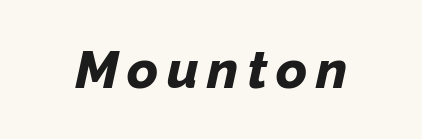
The passage shown leans; its letterforms are oblique. The face used here has the dense, thick strokes of a bold. Character widths vary here, with narrow letters taking less room than wide ones. Type without underlining.
